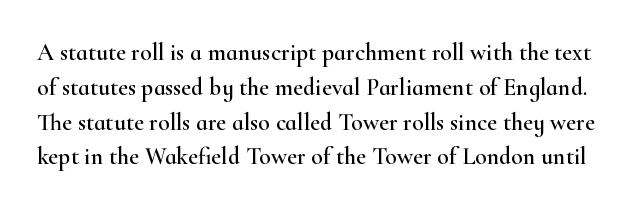
The image shows 24 px text type, upright; set normal line spacing (1.45x), normal letter spacing, not underlined.
